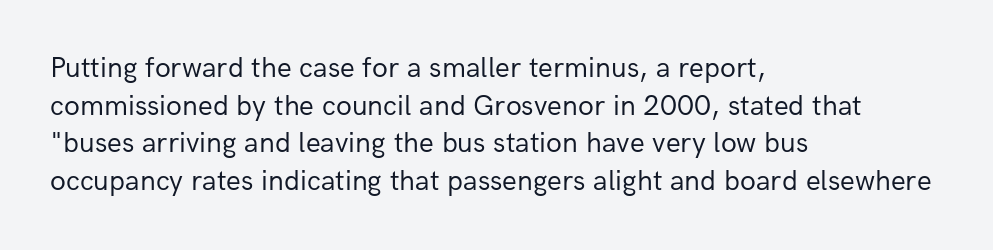
Q: Is the text bold? A: No.
Q: Is the text italic (slanted)? A: No, it is upright.
Q: Is the typeface a serif or a sans-serif typeface? A: Sans-serif.
Q: Is the text underlined? A: No.
Q: How is the paragraph aligned? A: Left-aligned.
Q: Is the spacing between letters normal or unusually wide? A: Normal.
Q: Is the spacing between lines tight, normal or loose? A: Normal.
Q: Width (condensed, normal, or wide)? A: Normal.
Q: Stroke contrast? A: Low.
Q: x-height? A: Medium.
Q: Monospaced? A: No.
